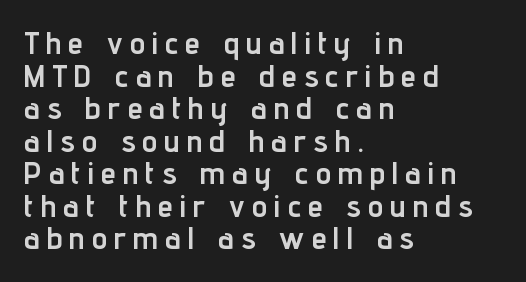
{"serif": "no", "italic": "no", "bold": "yes", "weight": "semibold", "width": "condensed", "stroke_contrast": "low", "x_height": "medium", "monospaced": "no", "underline": "no", "align": "left", "line_spacing": "tight", "line_spacing_ratio": 1.05, "letter_spacing": "wide", "letter_spacing_em": 0.23, "glyph_px": 31}
